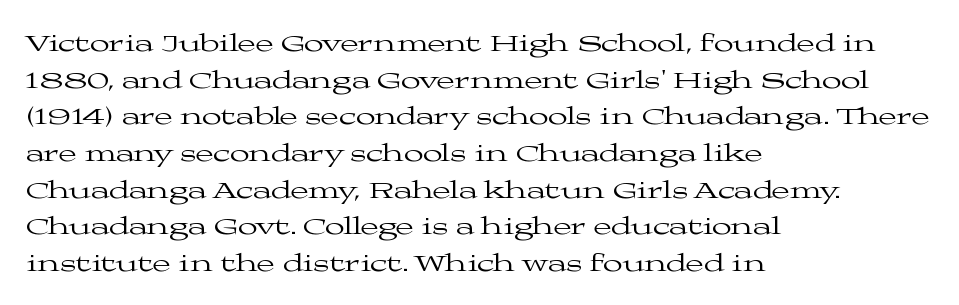
The image shows 26 px text type, upright; set left-aligned, normal line spacing (1.41x), normal letter spacing, not underlined.
